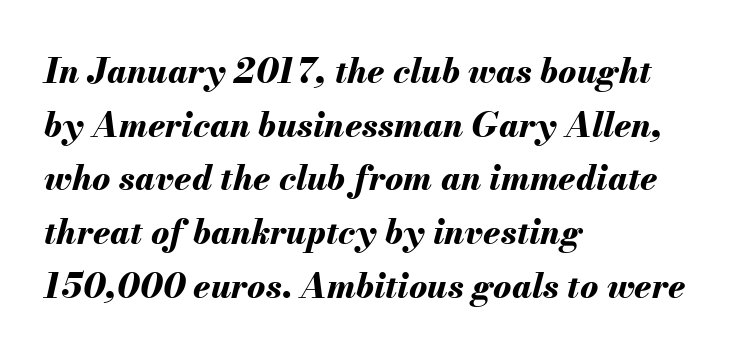
Rows of type keep a routine distance in the vertical direction. The rag falls on the right side of this text block. Each letter keeps its own natural width here, so spacing adapts to shape. Words float on clear page, feet unadorned. The gaps between neighbouring characters are ordinary and unremarkable.
